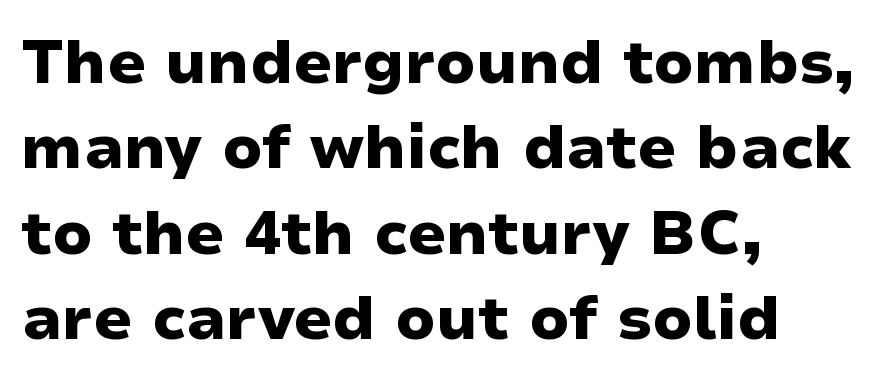
{"serif": "no", "italic": "no", "bold": "yes", "weight": "heavy", "width": "wide", "stroke_contrast": "low", "x_height": "medium", "monospaced": "no", "underline": "no", "align": "left", "line_spacing": "normal", "line_spacing_ratio": 1.4, "letter_spacing": "normal", "letter_spacing_em": 0.0, "glyph_px": 61}
